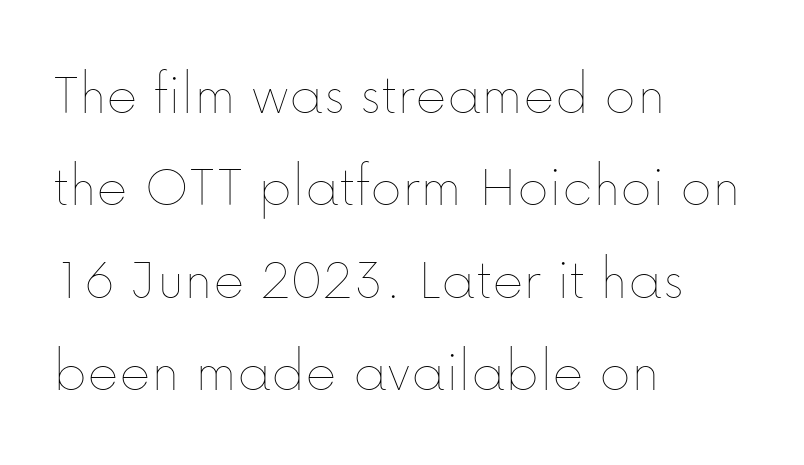
{"italic": "no", "bold": "no", "weight": "thin", "width": "normal", "stroke_contrast": "low", "x_height": "medium", "monospaced": "no", "underline": "no", "align": "left", "line_spacing": "normal", "line_spacing_ratio": 1.54, "letter_spacing": "normal", "letter_spacing_em": 0.0, "glyph_px": 60}
